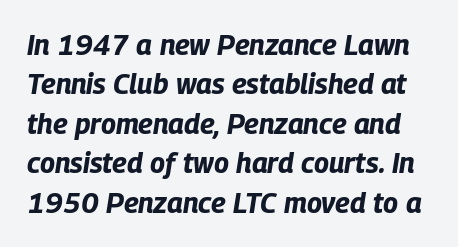
This is heavy type, rendered in bold. You can tell it's italic because the verticals aren't actually vertical. Vertical spacing — default. These lines are rendered in a variable-pitch font. Rule under the text: the space is simply empty.
